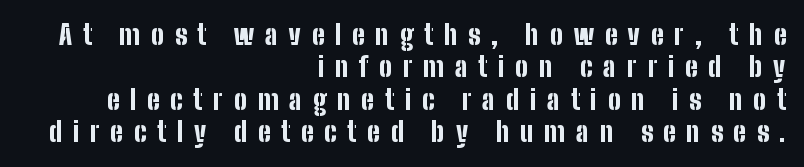
{"italic": "no", "bold": "yes", "underline": "no", "align": "right", "line_spacing_ratio": 1.2, "letter_spacing": "wide", "letter_spacing_em": 0.4, "glyph_px": 27}
